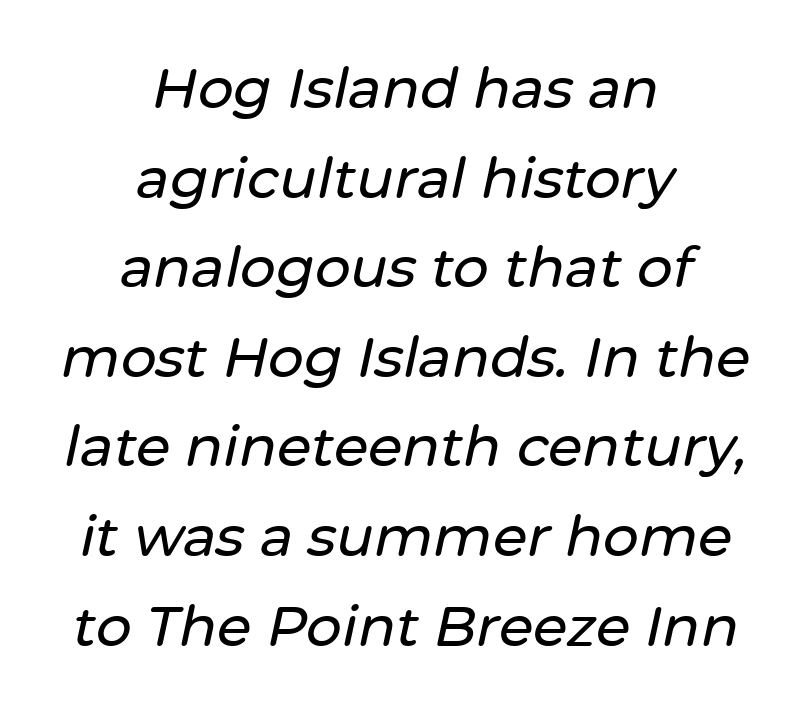
The rag falls on both sides of this text block equally. The space directly below the letters is spotless. Proportional: the letters do not fall into vertical columns. The gaps between neighbouring characters are ordinary and unremarkable. A normal amount of white space separates one row of letters from the next. You can tell it's italic because the verticals aren't actually vertical.
